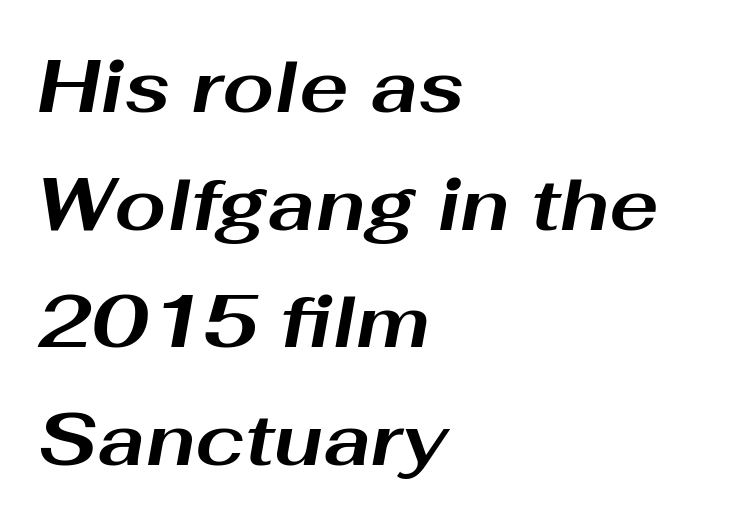
The letters are slanted; this is an italic face. Any mark beneath the type? The region is blank. Think of a printed novel: that variable character pitch is what you see here. The rag falls on the right side of this text block.
